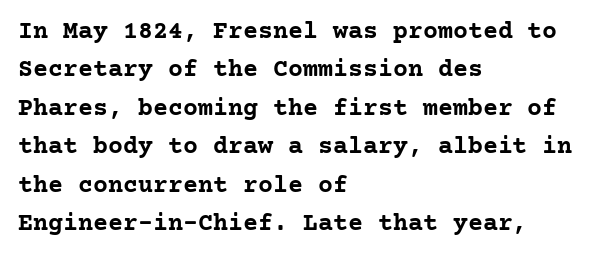
Q: Is the text bold? A: Yes.
Q: Is the text italic (slanted)? A: No, it is upright.
Q: Is the text underlined? A: No.
Q: How is the paragraph aligned? A: Left-aligned.
Q: Is the spacing between letters normal or unusually wide? A: Normal.
Q: Is the spacing between lines tight, normal or loose? A: Normal.
